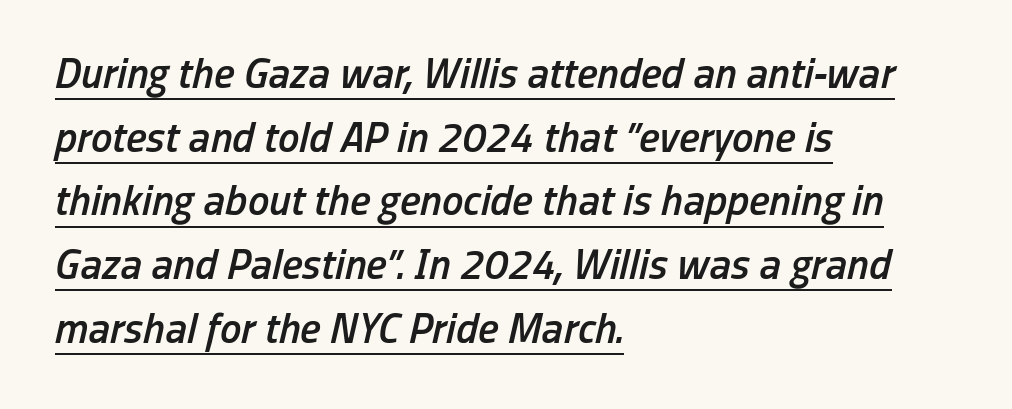
The image shows 43 px semibold, condensed type, italic (leaning right); set left-aligned, normal line spacing (1.48x), normal letter spacing, underlined; low stroke contrast and a medium x-height.
